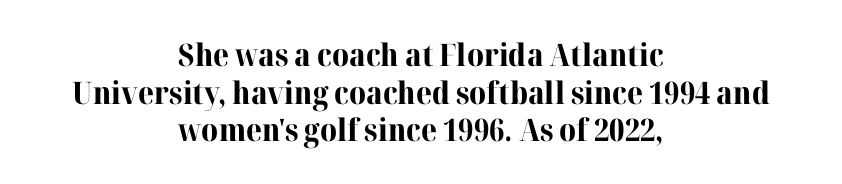
The image shows 31 px bold serif type, upright; set centered, line spacing 1.21x, normal letter spacing, not underlined; high stroke contrast and a medium x-height.
